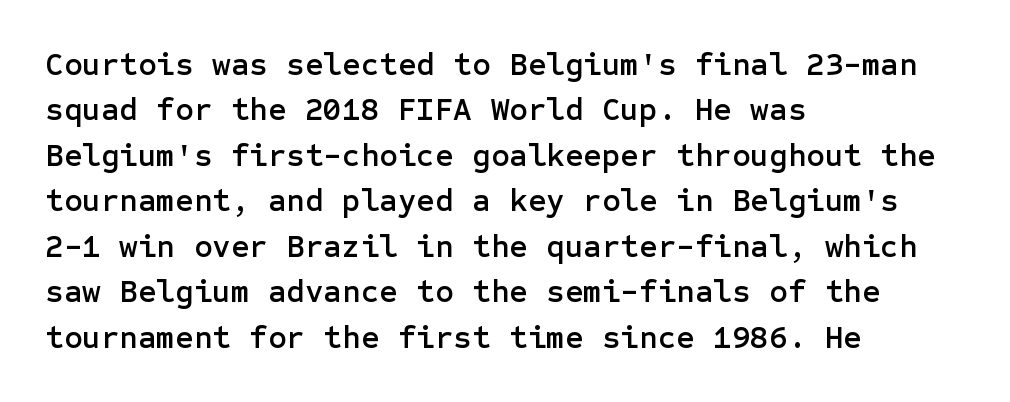
The image shows 32 px sans-serif type, upright; set left-aligned, normal line spacing (1.42x), normal letter spacing, not underlined; low stroke contrast and a medium x-height.
